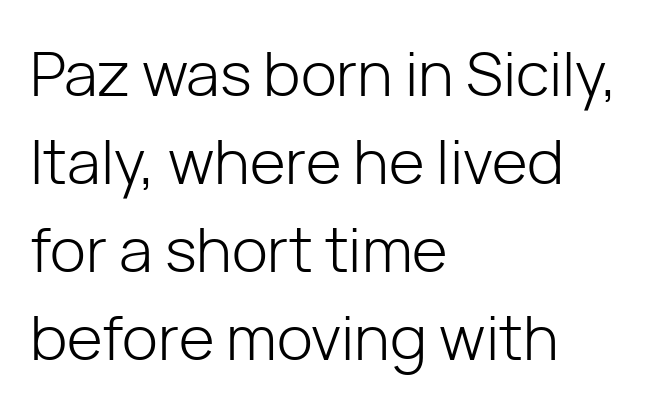
The image shows 61 px light sans-serif type, upright; set left-aligned, normal line spacing (1.44x), normal letter spacing, not underlined; low stroke contrast and a medium x-height.
